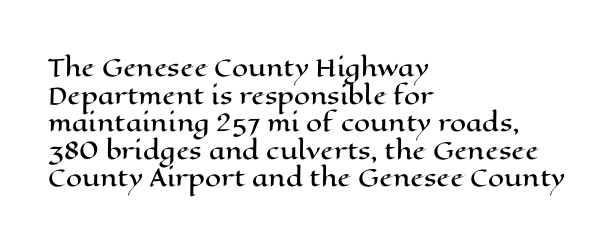
The image shows 23 px text type, upright; set left-aligned, line spacing 1.2x, normal letter spacing, not underlined.
